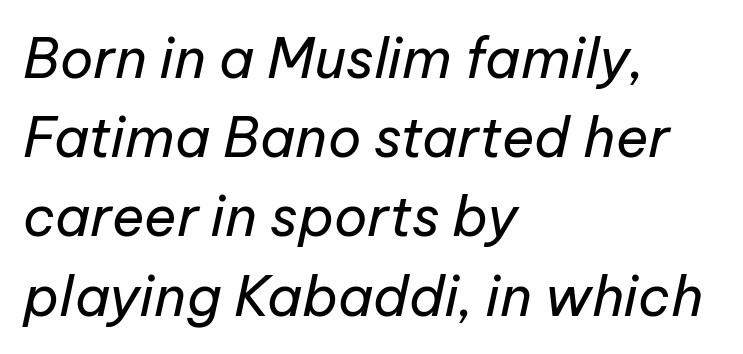
Q: Is the text bold? A: No.
Q: Is the text italic (slanted)? A: Yes, it leans right by about 12 degrees.
Q: Is the text underlined? A: No.
Q: How is the paragraph aligned? A: Left-aligned.
Q: Is the spacing between letters normal or unusually wide? A: Normal.
Q: Is the spacing between lines tight, normal or loose? A: Normal.
Q: Width (condensed, normal, or wide)? A: Normal.
Q: Stroke contrast? A: Low.
Q: x-height? A: Medium.
Q: Monospaced? A: No.
